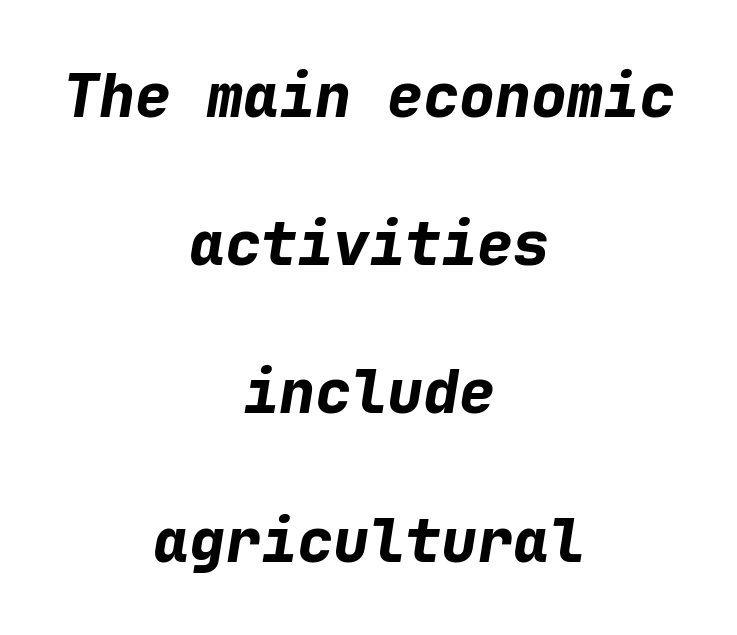
One glance says open: line gaps are wider than usual. Emphasis-style slanted type is in use. Do the characters align in a grid? Yes, the font is monospaced. Between one letter and the next there's only the usual sliver of space. This rendering uses center alignment, leaving both contours irregular but symmetric. The glyphs are unaccompanied by any horizontal stroke below them.
